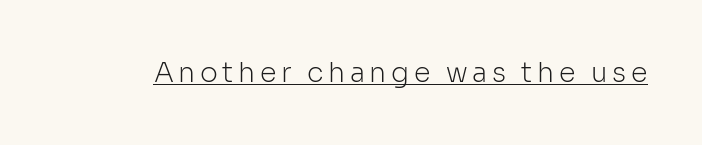
Q: Is the text bold? A: No.
Q: Is the text italic (slanted)? A: No, it is upright.
Q: Is the text underlined? A: Yes.
